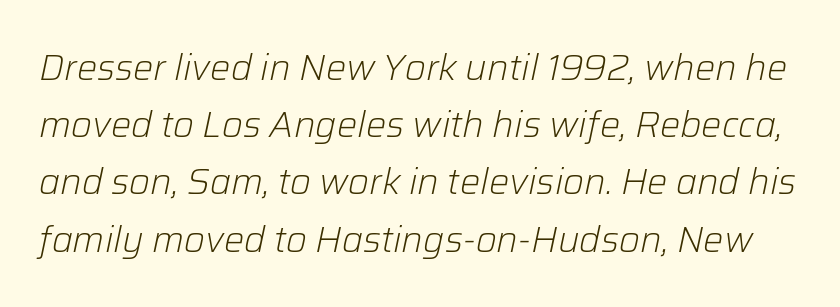
In terms of leading, this rendering sits right in the middle. These glyphs show unthickened strokes, regular width or finer. Any mark beneath the type? The region is blank. The face used here is proportionally spaced, like ordinary book or web type.
